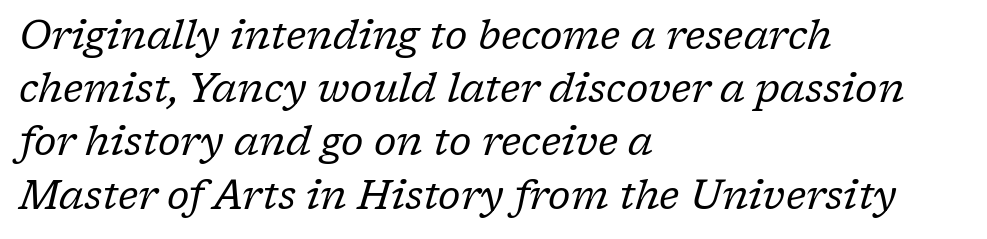
The image shows 40 px regular-weight serif type, italic (leaning right); set left-aligned, normal line spacing (1.33x), normal letter spacing, not underlined; low stroke contrast and a medium x-height.
